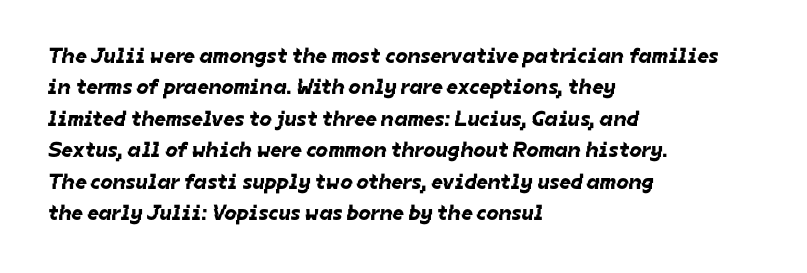
The image shows 22 px text type; set left-aligned, normal line spacing (1.43x), normal letter spacing, not underlined.
